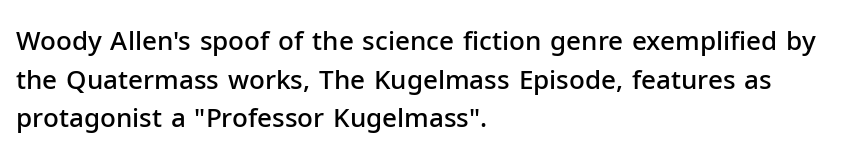
Q: Is the text bold? A: Semi-bold.
Q: Is the text italic (slanted)? A: No, it is upright.
Q: Is the text underlined? A: No.
Q: How is the paragraph aligned? A: Left-aligned.
Q: Is the spacing between letters normal or unusually wide? A: Normal.
Q: Is the spacing between lines tight, normal or loose? A: Normal.
